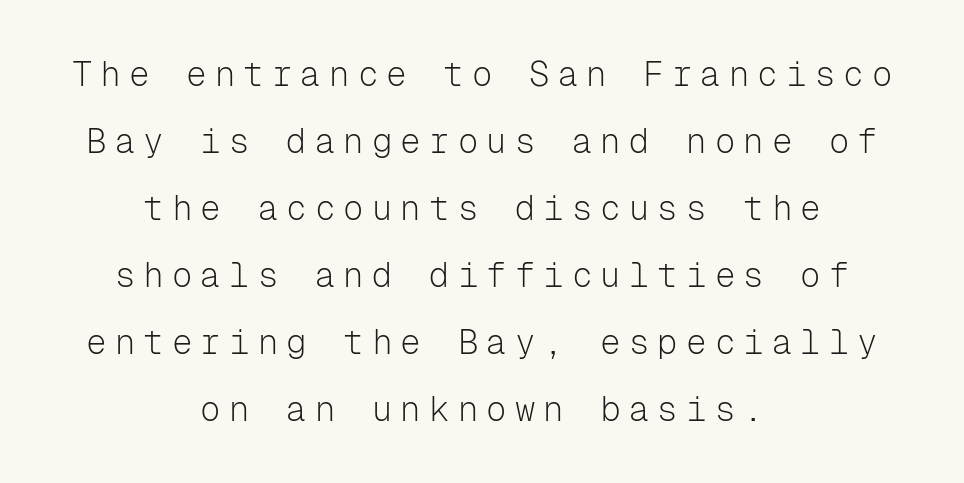
Posture: upright roman. This sample trades compactness for vertical openness between lines. You could count columns in this text — the font is strictly monospaced. Beneath every word, the page is bare. Stems here are at most as thick as an everyday book face.
